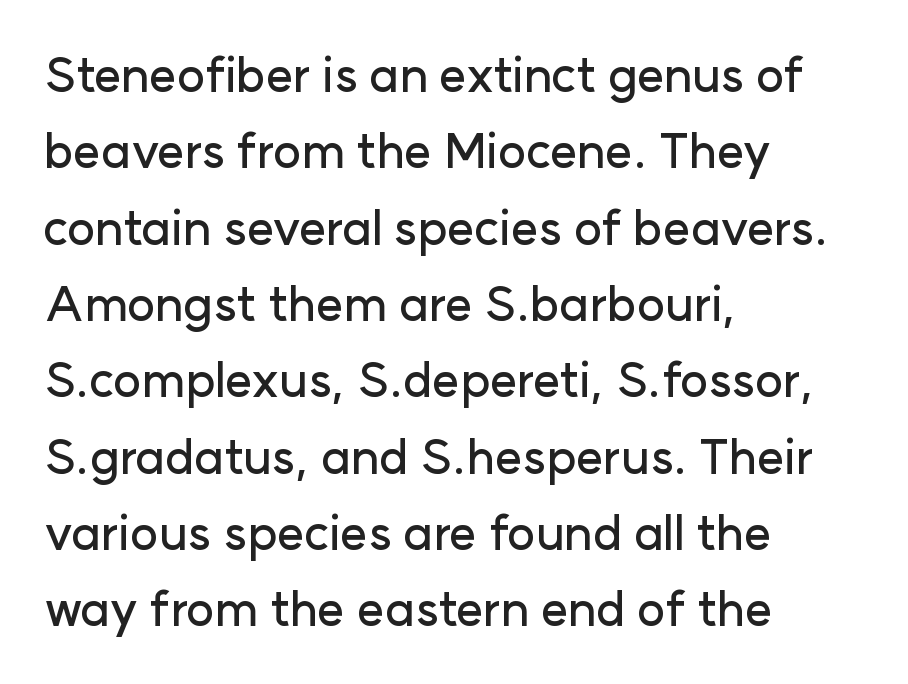
Each letter keeps its own natural width here, so spacing adapts to shape. Visually the block forms a straight wall on the left and a jagged coastline on the right. Examine the stroke ends and you'll find no serifs. Notice how the stems are strictly vertical — no italics here.
